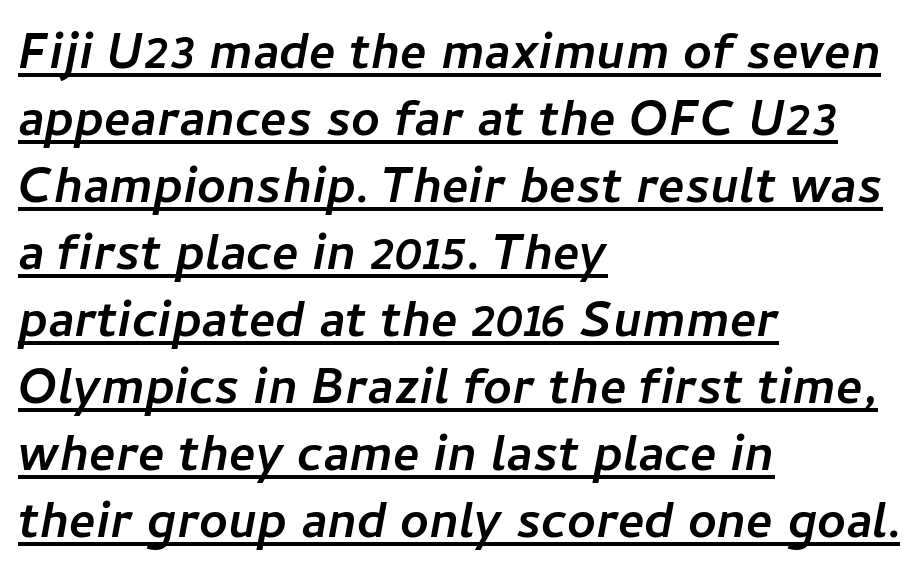
Q: Is the text bold? A: Yes.
Q: Is the text italic (slanted)? A: Yes, it leans right by about 11 degrees.
Q: Is the text underlined? A: Yes.
Q: How is the paragraph aligned? A: Left-aligned.
Q: Is the spacing between letters normal or unusually wide? A: Normal.
Q: Is the spacing between lines tight, normal or loose? A: Normal.
Q: Width (condensed, normal, or wide)? A: Normal.
Q: Stroke contrast? A: Low.
Q: x-height? A: Medium.
Q: Monospaced? A: No.
